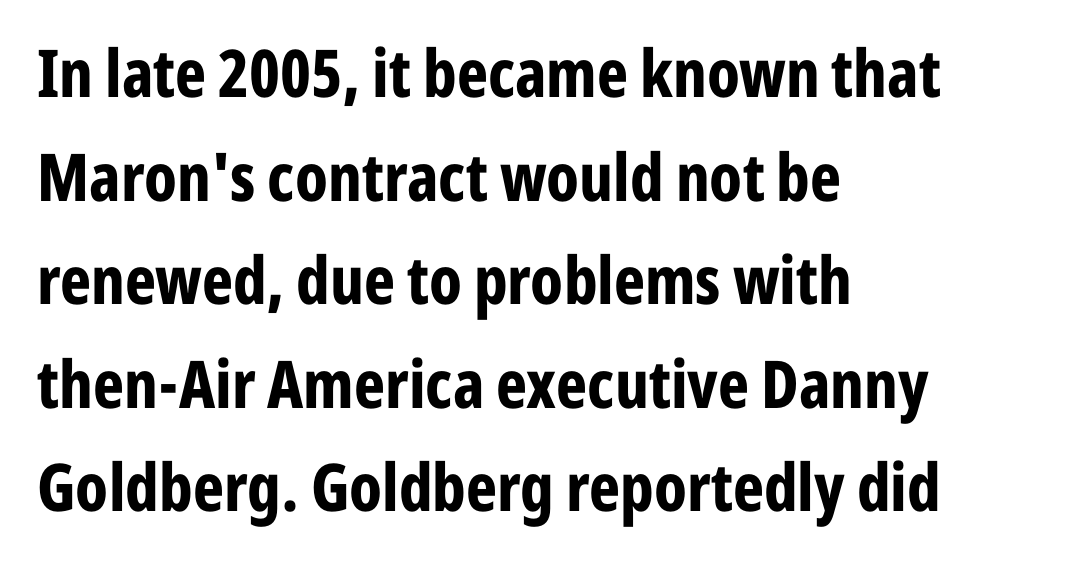
Q: Is the text bold? A: Yes.
Q: Is the text italic (slanted)? A: No, it is upright.
Q: Is the typeface a serif or a sans-serif typeface? A: Sans-serif.
Q: Is the text underlined? A: No.
Q: How is the paragraph aligned? A: Left-aligned.
Q: Is the spacing between letters normal or unusually wide? A: Normal.
Q: Is the spacing between lines tight, normal or loose? A: Normal.
Q: Width (condensed, normal, or wide)? A: Condensed.
Q: Stroke contrast? A: Low.
Q: x-height? A: Medium.
Q: Monospaced? A: No.
